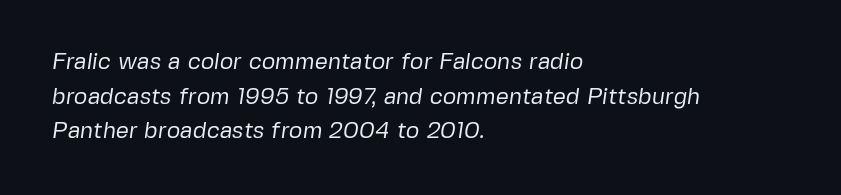
{"bold": "no", "underline": "no", "align": "left", "line_spacing": "normal", "line_spacing_ratio": 1.51, "letter_spacing": "normal", "letter_spacing_em": 0.0, "glyph_px": 23}
